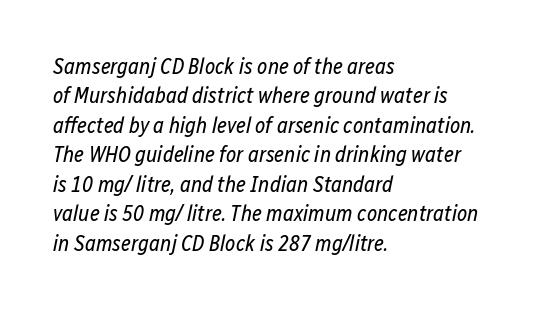
{"italic": "yes", "lean": "right", "slant_degrees": 12, "bold": "no", "underline": "no", "align": "left", "line_spacing": "normal", "line_spacing_ratio": 1.34, "letter_spacing": "normal", "letter_spacing_em": 0.0, "glyph_px": 22}
